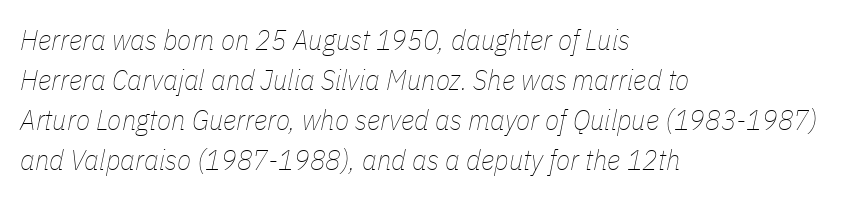
{"italic": "yes", "lean": "right", "slant_degrees": 11, "bold": "no", "weight": "thin", "width": "condensed", "stroke_contrast": "low", "x_height": "medium", "monospaced": "no", "underline": "no", "align": "left", "line_spacing": "normal", "line_spacing_ratio": 1.38, "letter_spacing": "normal", "letter_spacing_em": 0.0, "glyph_px": 29}
